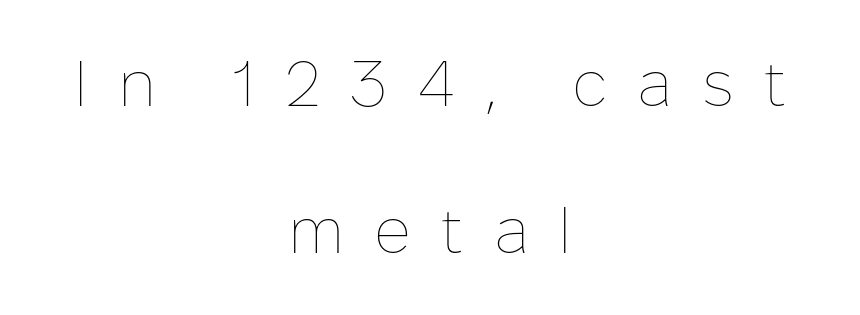
The image shows 64 px thin type, upright; set centered, loose line spacing (2.3x), unusually wide letter spacing (+0.46 em), not underlined; low stroke contrast and a medium x-height.
